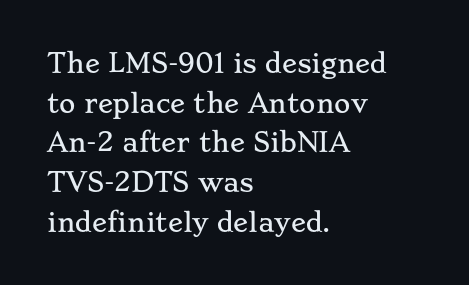
{"italic": "no", "underline": "no", "align": "left", "line_spacing": "normal", "line_spacing_ratio": 1.59, "letter_spacing": "normal", "letter_spacing_em": 0.0, "glyph_px": 25}
